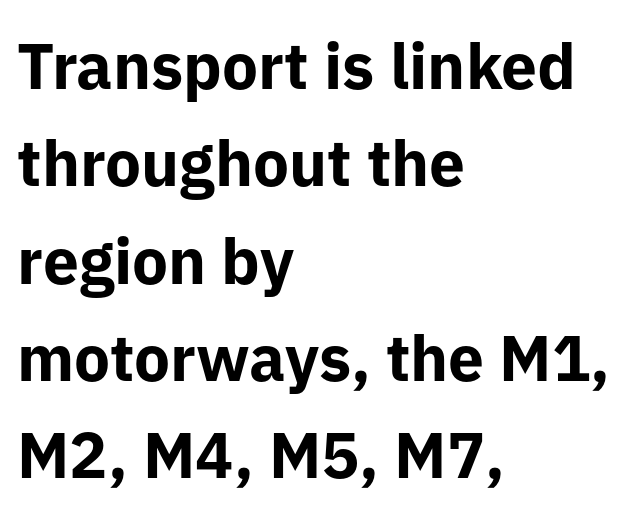
{"serif": "no", "italic": "no", "bold": "yes", "weight": "bold", "width": "normal", "stroke_contrast": "low", "x_height": "medium", "monospaced": "no", "underline": "no", "align": "left", "line_spacing": "normal", "line_spacing_ratio": 1.52, "letter_spacing": "normal", "letter_spacing_em": 0.0, "glyph_px": 64}
